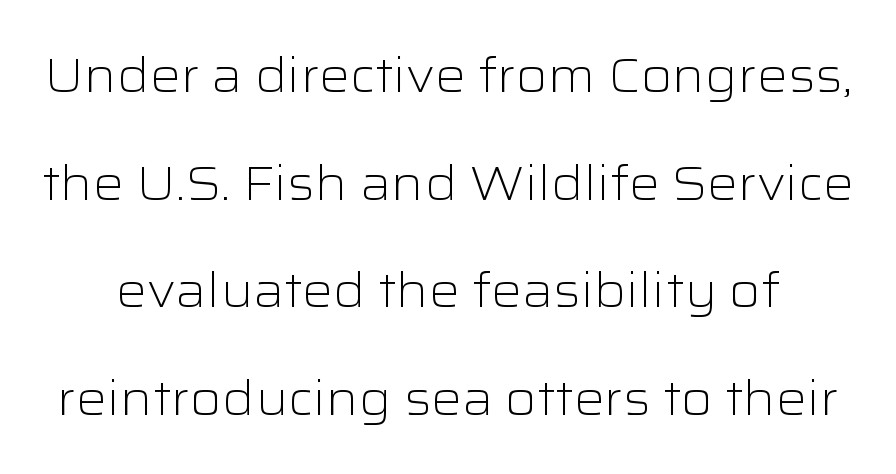
The image shows 48 px light, wide sans-serif type, upright; set loose line spacing (2.24x), normal letter spacing, not underlined; low stroke contrast and a medium x-height.
